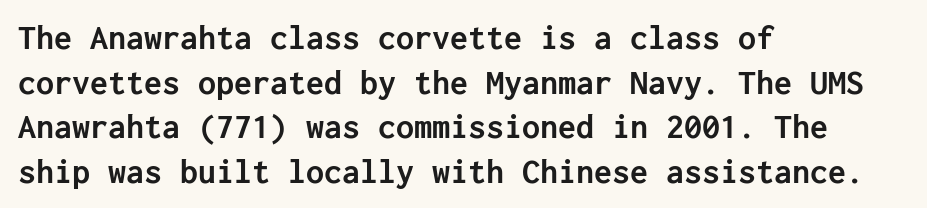
Characters follow at the spacing the type designer built in. Line beginnings align vertically; line endings do not. Caption: bold face, heavy strokes. The type sits square on the baseline with zero lean.
